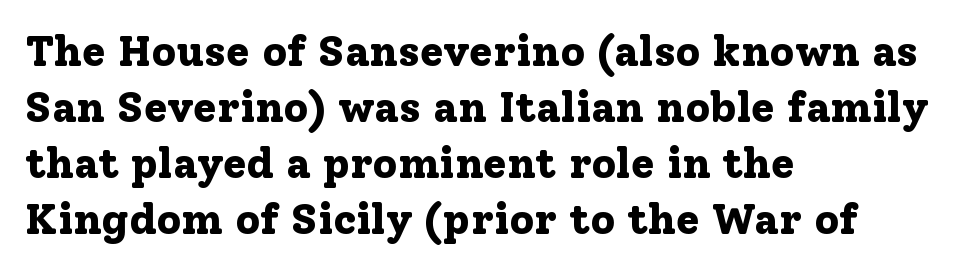
The image shows 43 px bold serif type, upright; set left-aligned, normal line spacing (1.3x), normal letter spacing, not underlined; low stroke contrast and a medium x-height.
